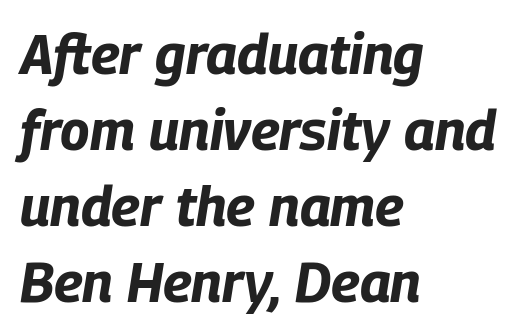
Q: Is the text bold? A: Yes.
Q: Is the text italic (slanted)? A: Yes, it leans right by about 9 degrees.
Q: Is the text underlined? A: No.
Q: How is the paragraph aligned? A: Left-aligned.
Q: Is the spacing between letters normal or unusually wide? A: Normal.
Q: Is the spacing between lines tight, normal or loose? A: Normal.
Q: Width (condensed, normal, or wide)? A: Condensed.
Q: Stroke contrast? A: Low.
Q: x-height? A: Large.
Q: Monospaced? A: No.
